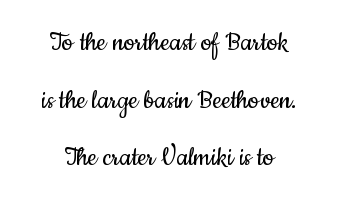
Q: Is the text bold? A: No.
Q: Is the text italic (slanted)? A: Yes.
Q: Is the typeface a serif or a sans-serif typeface? A: Sans-serif.
Q: Is the text underlined? A: No.
Q: How is the paragraph aligned? A: Centered.
Q: Is the spacing between letters normal or unusually wide? A: Normal.
Q: Width (condensed, normal, or wide)? A: Condensed.
Q: Stroke contrast? A: Low.
Q: x-height? A: Small.
Q: Monospaced? A: No.
